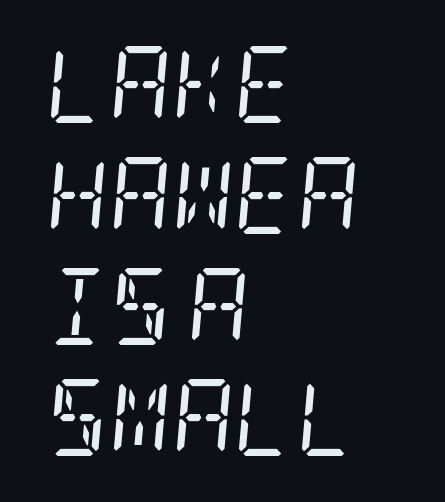
The image shows 77 px regular-weight, condensed serif type, italic (leaning right); set left-aligned, normal line spacing (1.44x), normal letter spacing, not underlined; low stroke contrast and a large x-height.
